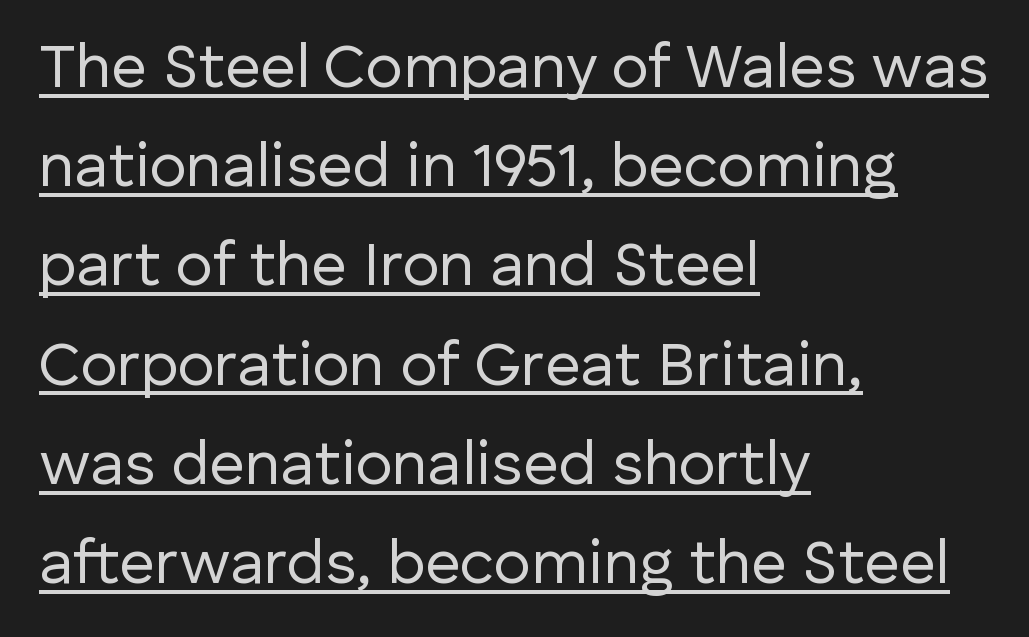
{"serif": "no", "italic": "no", "bold": "no", "weight": "regular", "width": "normal", "stroke_contrast": "low", "x_height": "medium", "monospaced": "no", "underline": "yes", "align": "left", "line_spacing": "normal", "line_spacing_ratio": 1.6, "letter_spacing": "normal", "letter_spacing_em": 0.0, "glyph_px": 62}
